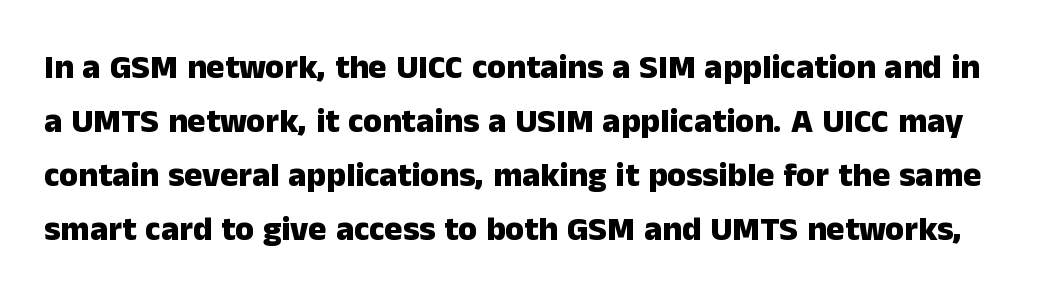
Posture: vertical. To sum up the face: it is a sans, with no serifs. Evenly set lines give the paragraph a standard silhouette. Note the varied advance widths — an 'i' is clearly narrower than an 'm'. Emphasis by weight is at full strength: bold.
